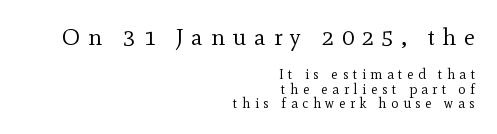
{"italic": "no", "bold": "no", "underline": "no", "align": "right", "line_spacing": "tight", "line_spacing_ratio": 1.01, "letter_spacing": "wide", "letter_spacing_em": 0.32, "larger_block": "first", "size_ratio": 1.71, "glyph_px": 24}
